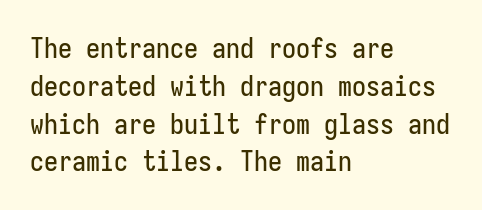
Nothing unusual about the tracking: characters are spaced as the font intends. The paragraph has a hard left edge and a soft right edge. If you drew a line through each stem, it would be perfectly vertical. Check under the words: just untouched page. Serifs: no, the terminals of the letterforms are clean.
